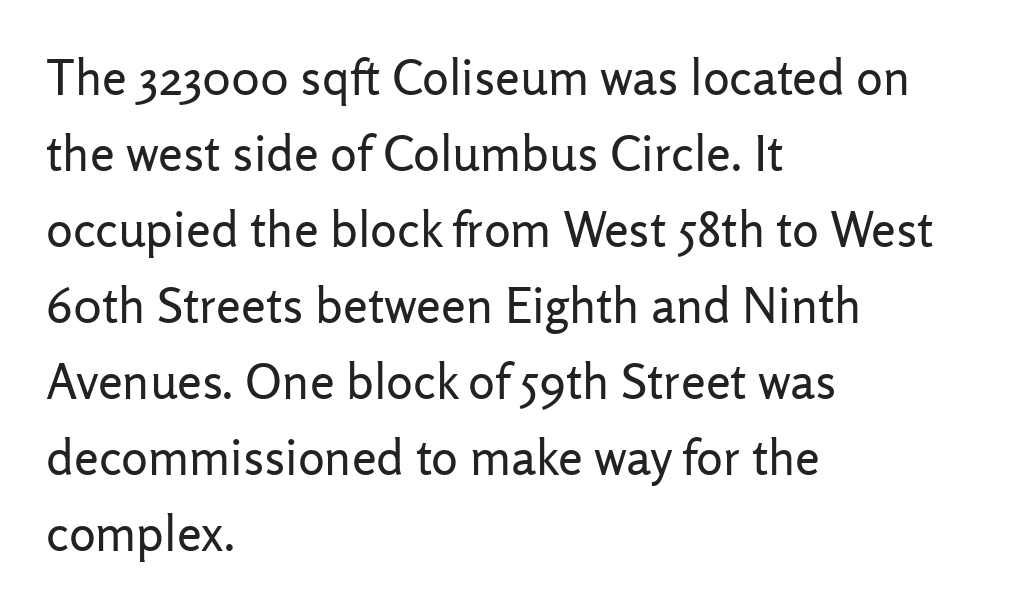
The image shows 50 px regular-weight sans-serif type, upright; set left-aligned, normal line spacing (1.52x), normal letter spacing, not underlined; low stroke contrast and a medium x-height.
